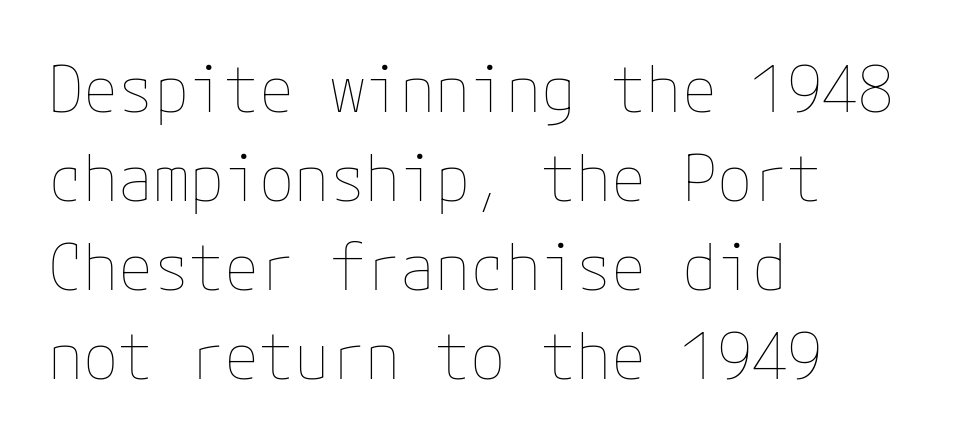
{"italic": "no", "bold": "no", "weight": "thin", "width": "normal", "stroke_contrast": "low", "x_height": "medium", "underline": "no", "align": "left", "line_spacing": "normal", "line_spacing_ratio": 1.39, "letter_spacing": "normal", "letter_spacing_em": 0.0, "glyph_px": 64}
